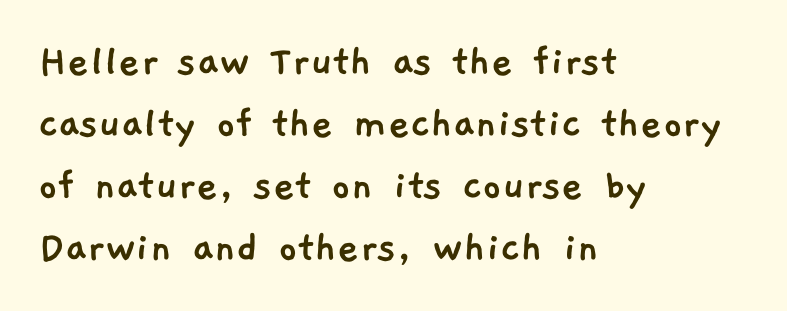
Nothing sits at the stroke ends, so this counts as sans-serif. The foot of each line stays bare and open. One-word summary of the alignment: left. The passage shown stacks its lines at a standard gap. Think of a printed novel: that variable character pitch is what you see here.
